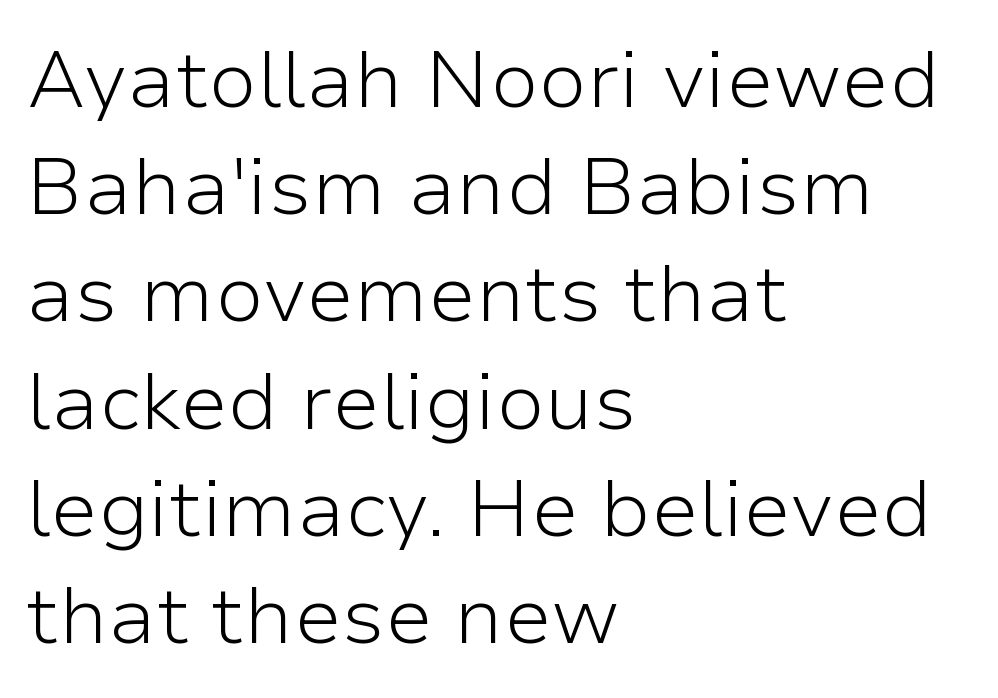
Each stroke keeps to a modest, everyday thickness or less. The paragraph shown leans on its left margin. Observe the ordinary spacing: letters are neighbours, not strangers. The passage shown stacks its lines at a standard gap. A typesetter would call this proportional, since set widths differ per character.
